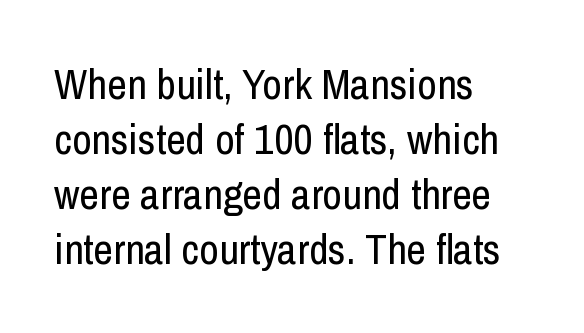
Q: Is the text bold? A: No.
Q: Is the text italic (slanted)? A: No, it is upright.
Q: Is the typeface a serif or a sans-serif typeface? A: Sans-serif.
Q: Is the text underlined? A: No.
Q: How is the paragraph aligned? A: Left-aligned.
Q: Is the spacing between letters normal or unusually wide? A: Normal.
Q: Is the spacing between lines tight, normal or loose? A: Normal.
Q: Width (condensed, normal, or wide)? A: Condensed.
Q: Stroke contrast? A: Low.
Q: x-height? A: Medium.
Q: Monospaced? A: No.
